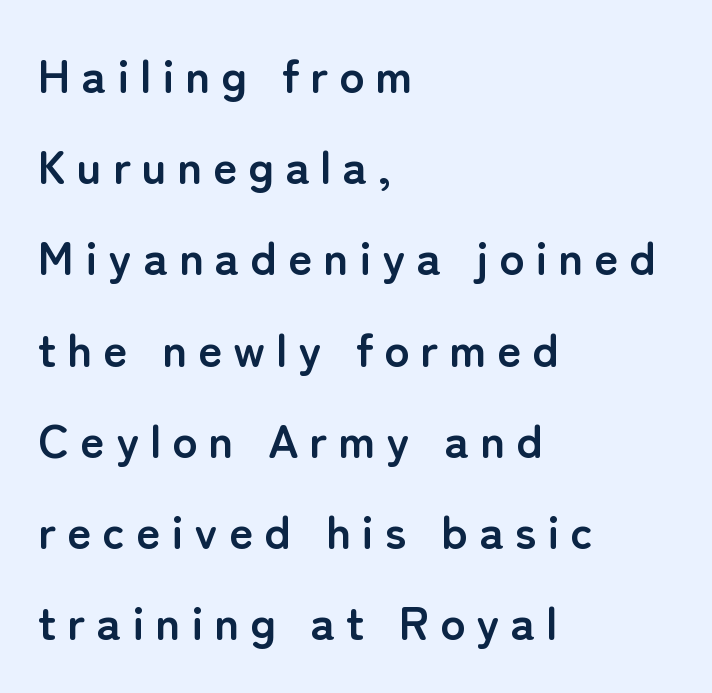
The image shows 47 px semibold sans-serif type, upright; set left-aligned, loose line spacing (1.94x), unusually wide letter spacing (+0.23 em), not underlined; low stroke contrast and a medium x-height.
